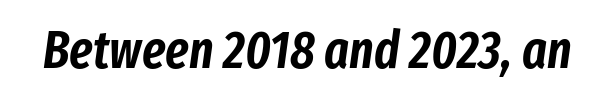
Tracking here is standard; glyphs follow each other at the usual distance. Style check: oblique. Words float on clear page, feet unadorned. These lines are rendered in a variable-pitch font.
